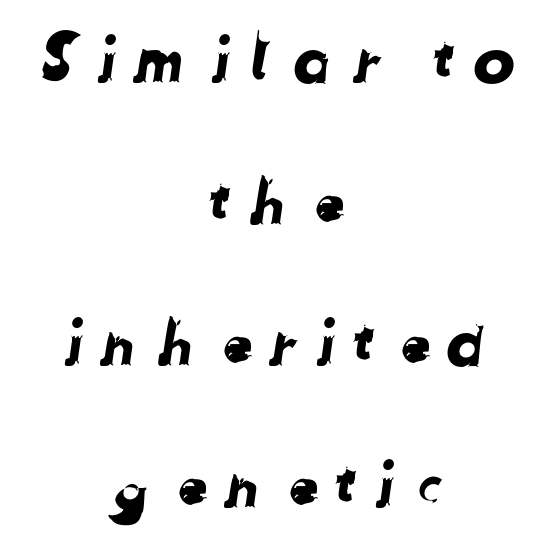
The compositor balanced each line on the midline. Someone cranked the tracking dial way up on this one. The characters display no serif detailing; their extremities are plain. Rule under the text: the space is simply empty.
